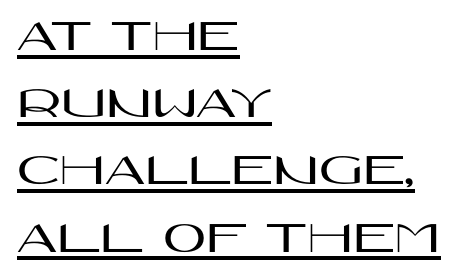
Q: Is the text italic (slanted)? A: No, it is upright.
Q: Is the typeface a serif or a sans-serif typeface? A: Sans-serif.
Q: Is the text underlined? A: Yes.
Q: How is the paragraph aligned? A: Left-aligned.
Q: Is the spacing between letters normal or unusually wide? A: Normal.
Q: Is the spacing between lines tight, normal or loose? A: Normal.
Q: Width (condensed, normal, or wide)? A: Wide.
Q: Stroke contrast? A: High.
Q: x-height? A: Large.
Q: Monospaced? A: No.
